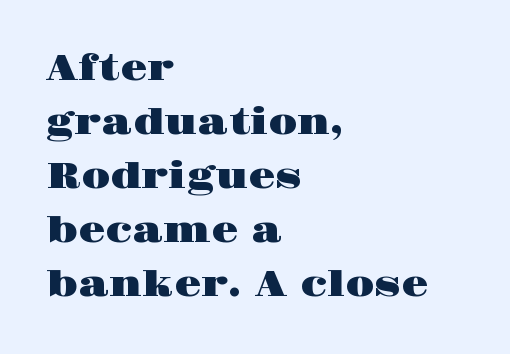
The image shows 35 px wide serif type, upright; set left-aligned, normal line spacing (1.54x), normal letter spacing, not underlined; high stroke contrast and a large x-height.
